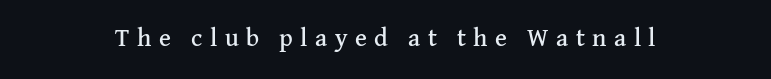
Descenders hang freely into open space. Between one letter and the next there's a generous, obvious gap. Upright lettering throughout.
